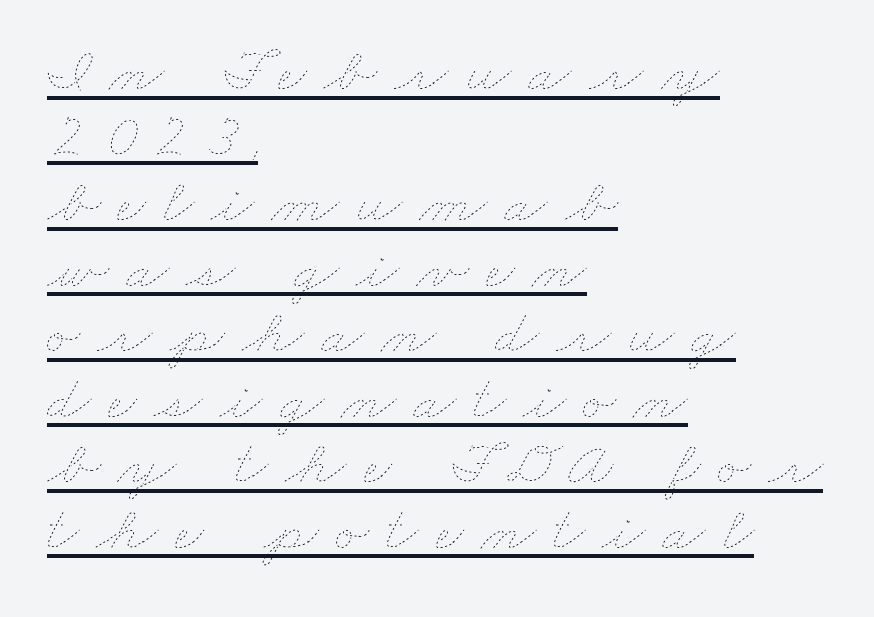
Q: Is the text bold? A: No.
Q: Is the text underlined? A: Yes.
Q: How is the paragraph aligned? A: Left-aligned.
Q: Is the spacing between letters normal or unusually wide? A: Unusually wide.
Q: Is the spacing between lines tight, normal or loose? A: Tight.
Q: Width (condensed, normal, or wide)? A: Wide.
Q: Stroke contrast? A: Low.
Q: x-height? A: Small.
Q: Monospaced? A: No.
